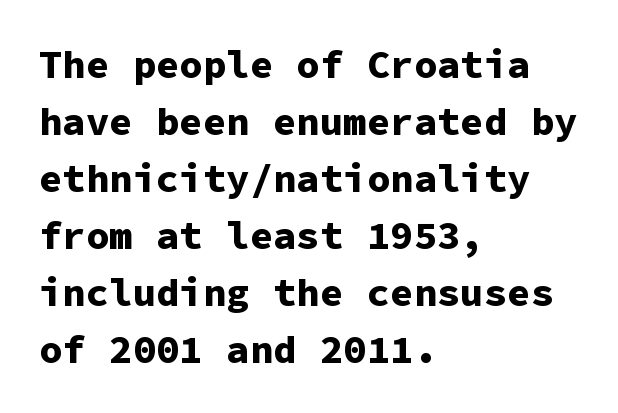
Q: Is the text bold? A: Yes.
Q: Is the text italic (slanted)? A: No, it is upright.
Q: Is the typeface a serif or a sans-serif typeface? A: Sans-serif.
Q: Is the text underlined? A: No.
Q: How is the paragraph aligned? A: Left-aligned.
Q: Is the spacing between letters normal or unusually wide? A: Normal.
Q: Is the spacing between lines tight, normal or loose? A: Normal.
Q: Width (condensed, normal, or wide)? A: Normal.
Q: Stroke contrast? A: Low.
Q: x-height? A: Medium.
Q: Monospaced? A: Yes.
